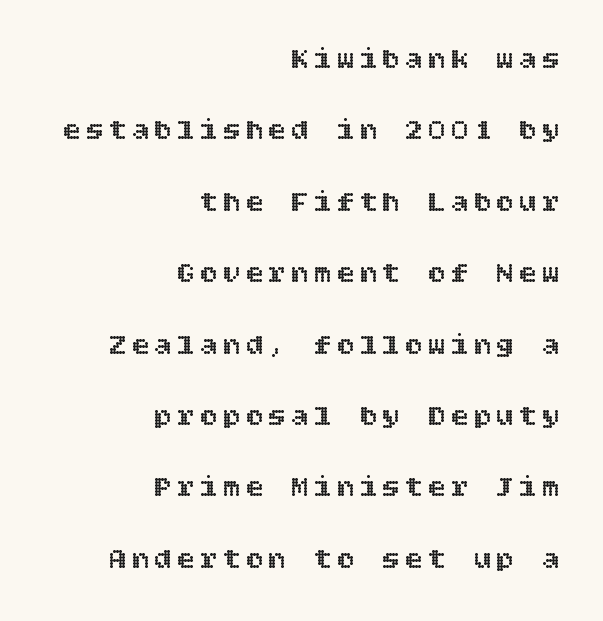
{"italic": "no", "width": "normal", "x_height": "large", "underline": "no", "align": "right", "line_spacing": "loose", "line_spacing_ratio": 2.38, "glyph_px": 30}
